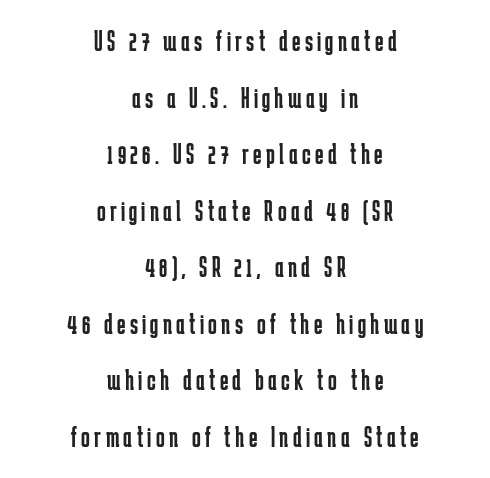
Looks like regular typesetting: each glyph gets only the width it needs. The paragraph shown floats in the horizontal middle. If you drew a line through each stem, it would be perfectly vertical. These lines are composed in type without serifs. How would I describe the line gaps? Wide and relaxed.
